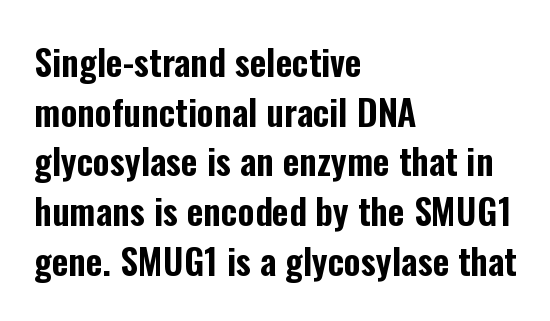
Leftover space on each line is placed entirely after the last word. The line-height multiplier appears to be the usual default. Nothing unusual about the tracking: characters are spaced as the font intends. This sample has the flowing, uneven cadence of proportional lettering. The glyphs are unaccompanied by any horizontal stroke below them.
